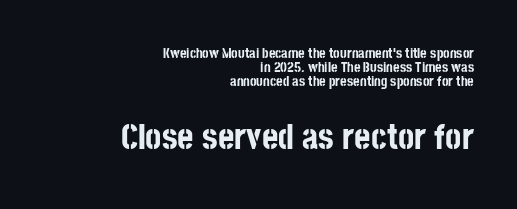
{"serif": "no", "italic": "no", "bold": "yes", "weight": "bold", "width": "condensed", "stroke_contrast": "low", "x_height": "large", "monospaced": "no", "underline": "no", "align": "right", "line_spacing": "tight", "line_spacing_ratio": 1.0, "letter_spacing": "normal", "letter_spacing_em": 0.0, "larger_block": "second", "size_ratio": 2.5, "glyph_px": 35}
